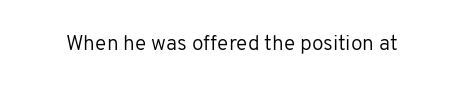
The image shows 21 px text type, upright; set normal letter spacing, not underlined.
